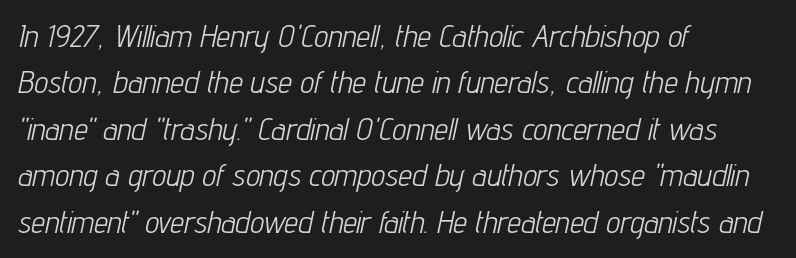
The image shows 31 px light, condensed type, italic (leaning right); set left-aligned, normal line spacing (1.5x), normal letter spacing, not underlined; low stroke contrast and a medium x-height.
